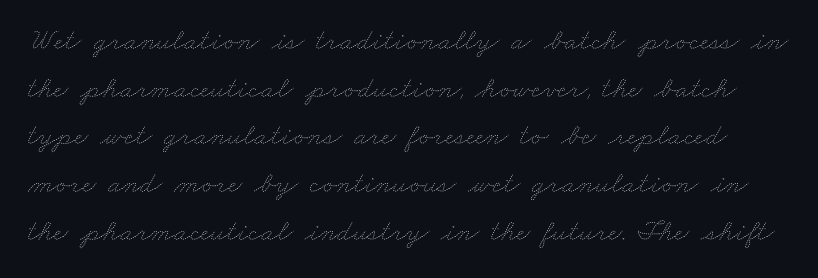
Has an underline been added? It has not. Horizontal bands of white between lines are of average thickness. Varying glyph widths throughout — classic text-font behaviour. Stroke mass is kept to a normal reading level or below. Glyph-to-glyph distance matches everyday printed text.
